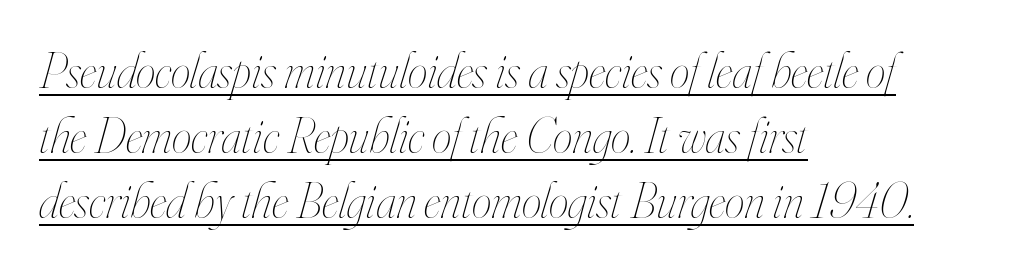
No extra tracking has been applied to these lines. If you drew a ruler down the left edge, every line would touch it. This block has exactly the height ordinary leading produces. On a weight scale, this lands at 450 or below. This sample uses an oblique cut, with every glyph tilted off the vertical. Proportional: the letters do not fall into vertical columns.
